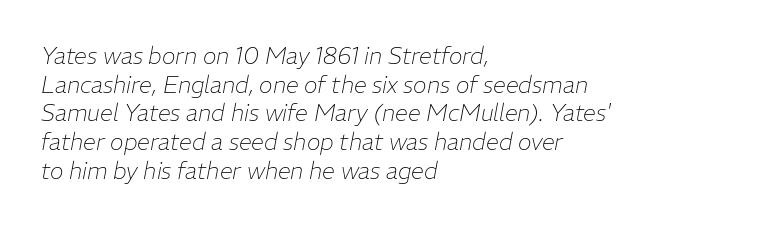
The image shows 23 px text type, italic (leaning right); set left-aligned, normal line spacing (1.25x), normal letter spacing, not underlined.
